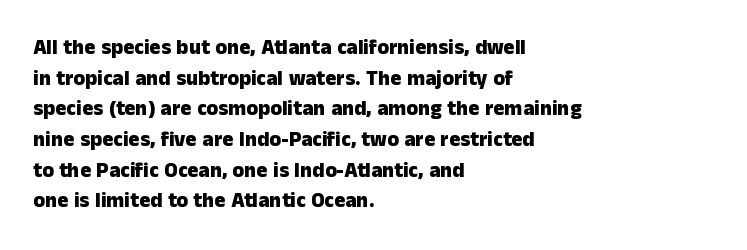
Q: Is the text bold? A: Yes.
Q: Is the text italic (slanted)? A: No, it is upright.
Q: Is the text underlined? A: No.
Q: How is the paragraph aligned? A: Left-aligned.
Q: Is the spacing between letters normal or unusually wide? A: Normal.
Q: Is the spacing between lines tight, normal or loose? A: Normal.
